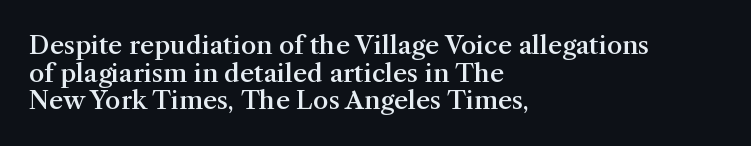
Every letter is mildly thick-stroked: semibold rather than bold. The vertical gap from one line to the next is small. Inter-character spacing is left at the font's built-in metrics. The passage shown is not underscored anywhere.
